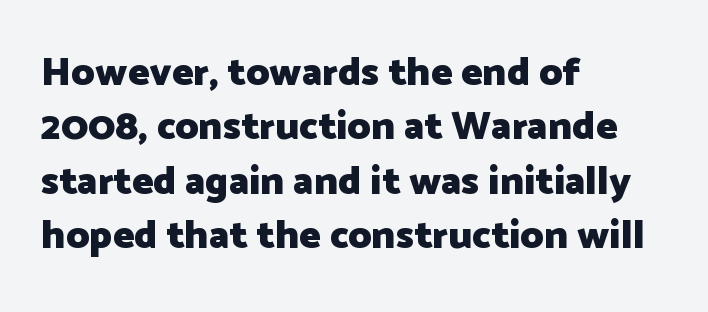
{"serif": "no", "italic": "no", "bold": "yes", "weight": "heavy", "width": "normal", "stroke_contrast": "low", "x_height": "medium", "monospaced": "no", "underline": "no", "align": "left", "line_spacing": "normal", "line_spacing_ratio": 1.36, "letter_spacing": "normal", "letter_spacing_em": 0.0, "glyph_px": 40}
